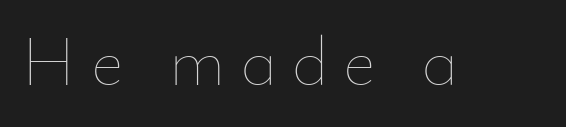
The letters advance in unequal steps, a hallmark of proportional type. Anything drawn beneath the words? Only blank space. Posture: straight, roman, zero tilt. Glyph-to-glyph distance is far greater than everyday printed text. Nothing heavy about these letters — not bold at all.
